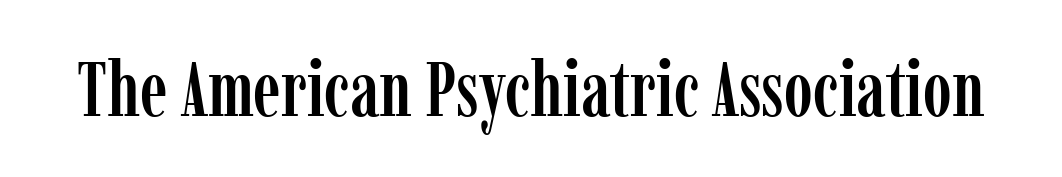
Is this a fixed-width face? No — the glyphs have proportional, varying widths. The zone under the glyphs is completely vacant. A typesetter would call this zero additional tracking. Letterform terminals end in serifs throughout the passage. The axis of the letterforms is exactly vertical.
